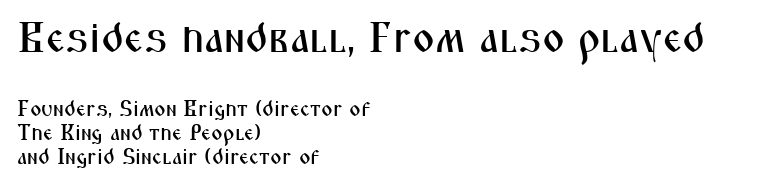
Q: Is the text italic (slanted)? A: No, it is upright.
Q: Is the typeface a serif or a sans-serif typeface? A: Sans-serif.
Q: Is the text underlined? A: No.
Q: How is the paragraph aligned? A: Left-aligned.
Q: Is the spacing between letters normal or unusually wide? A: Normal.
Q: Is the spacing between lines tight, normal or loose? A: Tight.
Q: Which block of text is set in a larger size, the first (top) or the second (bottom)? A: The first (top) one.
Q: Width (condensed, normal, or wide)? A: Condensed.
Q: Stroke contrast? A: Medium.
Q: x-height? A: Medium.
Q: Monospaced? A: No.
